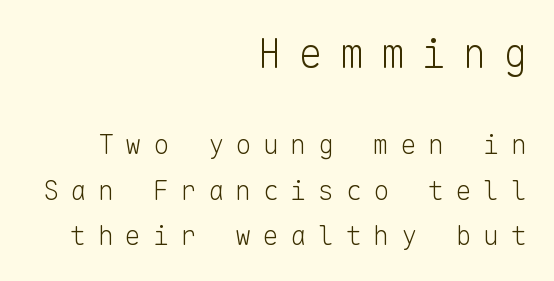
The image shows 40 px light sans-serif type, upright, monospaced; set right-aligned, normal line spacing (1.68x), unusually wide letter spacing (+0.42 em), not underlined; the first (top) block is 1.48x larger; low stroke contrast and a medium x-height.
